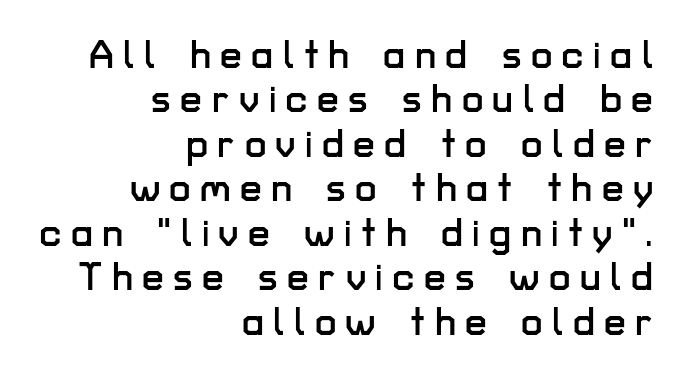
The type is letterspaced generously, with wide tracking. This is roman type, the default non-slanted kind. The zone under the glyphs is completely vacant. Nothing sits at the stroke ends, so this counts as sans-serif.
